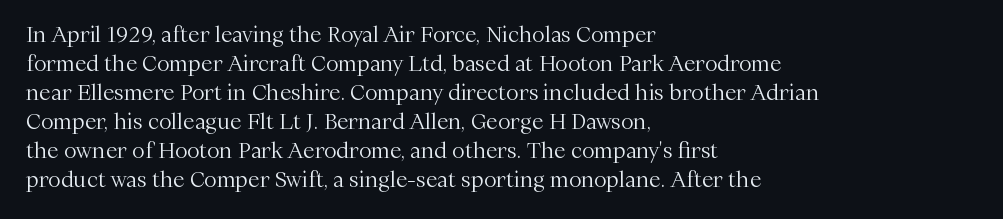
Q: Is the text bold? A: No.
Q: Is the text italic (slanted)? A: No, it is upright.
Q: Is the text underlined? A: No.
Q: How is the paragraph aligned? A: Left-aligned.
Q: Is the spacing between letters normal or unusually wide? A: Normal.
Q: Is the spacing between lines tight, normal or loose? A: Normal.
